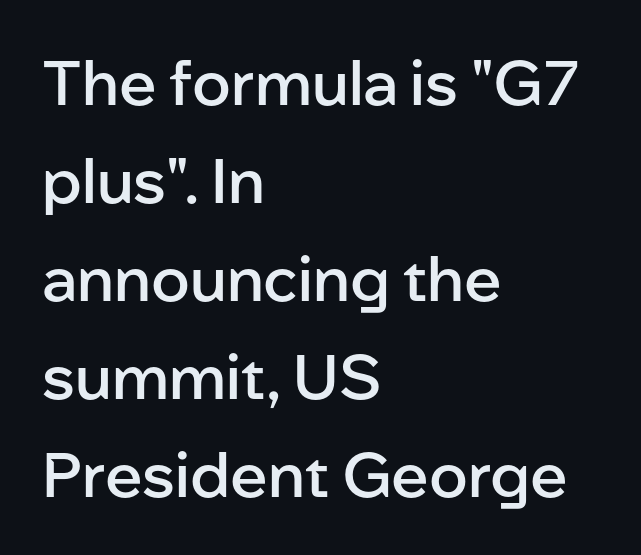
{"serif": "no", "italic": "no", "bold": "semi", "weight": "semibold", "width": "normal", "stroke_contrast": "low", "x_height": "medium", "monospaced": "no", "underline": "no", "align": "left", "line_spacing": "normal", "line_spacing_ratio": 1.58, "letter_spacing": "normal", "letter_spacing_em": 0.0, "glyph_px": 62}
